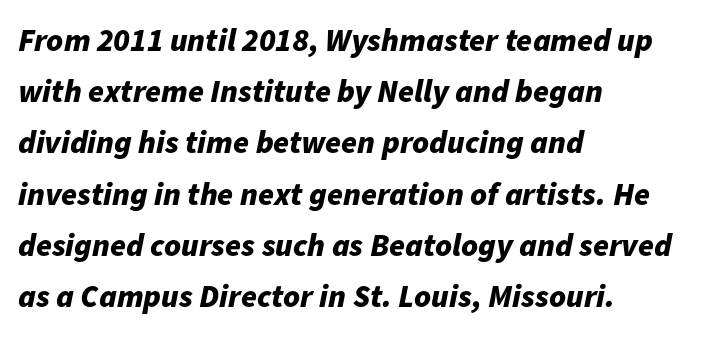
The image shows 32 px bold type, italic (leaning right); set left-aligned, normal line spacing (1.6x), normal letter spacing, not underlined; low stroke contrast and a medium x-height.
